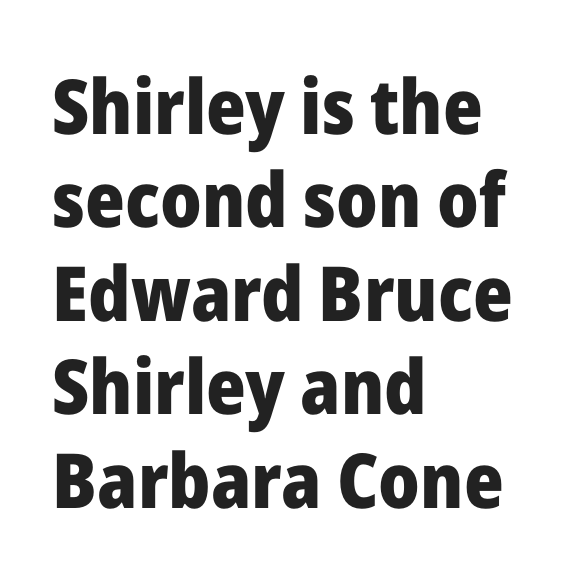
The image shows 76 px heavy sans-serif type, upright; set left-aligned, line spacing 1.23x, normal letter spacing, not underlined; low stroke contrast and a medium x-height.
